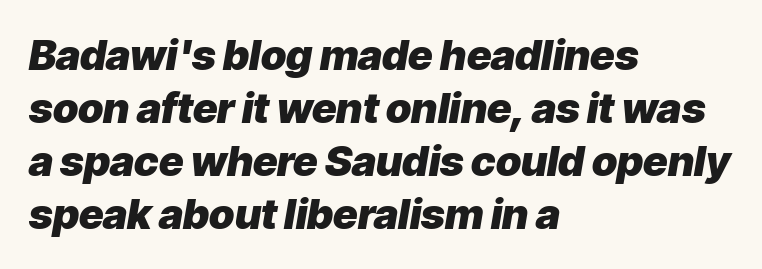
Q: Is the text bold? A: Yes.
Q: Is the text italic (slanted)? A: Yes, it leans right by about 9 degrees.
Q: Is the text underlined? A: No.
Q: How is the paragraph aligned? A: Left-aligned.
Q: Is the spacing between letters normal or unusually wide? A: Normal.
Q: Is the spacing between lines tight, normal or loose? A: Normal.
Q: Width (condensed, normal, or wide)? A: Normal.
Q: Stroke contrast? A: Low.
Q: x-height? A: Medium.
Q: Monospaced? A: No.
